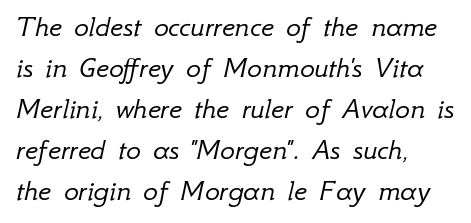
Q: Is the text bold? A: No.
Q: Is the text italic (slanted)? A: Yes, it leans right by about 12 degrees.
Q: Is the text underlined? A: No.
Q: How is the paragraph aligned? A: Left-aligned.
Q: Is the spacing between letters normal or unusually wide? A: Normal.
Q: Is the spacing between lines tight, normal or loose? A: Normal.
Q: Width (condensed, normal, or wide)? A: Normal.
Q: Stroke contrast? A: Low.
Q: x-height? A: Small.
Q: Monospaced? A: No.
